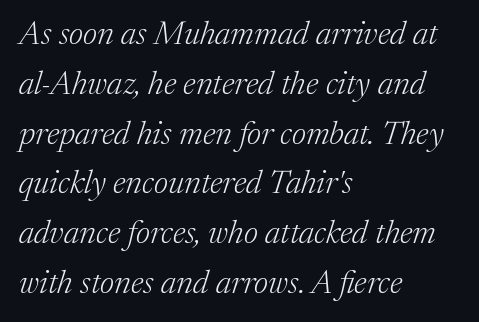
Q: Is the text bold? A: No.
Q: Is the text italic (slanted)? A: Yes, it leans right by about 17 degrees.
Q: Is the typeface a serif or a sans-serif typeface? A: Serif.
Q: Is the text underlined? A: No.
Q: How is the paragraph aligned? A: Left-aligned.
Q: Is the spacing between letters normal or unusually wide? A: Normal.
Q: Is the spacing between lines tight, normal or loose? A: Normal.
Q: Width (condensed, normal, or wide)? A: Normal.
Q: Stroke contrast? A: Medium.
Q: x-height? A: Medium.
Q: Monospaced? A: No.
